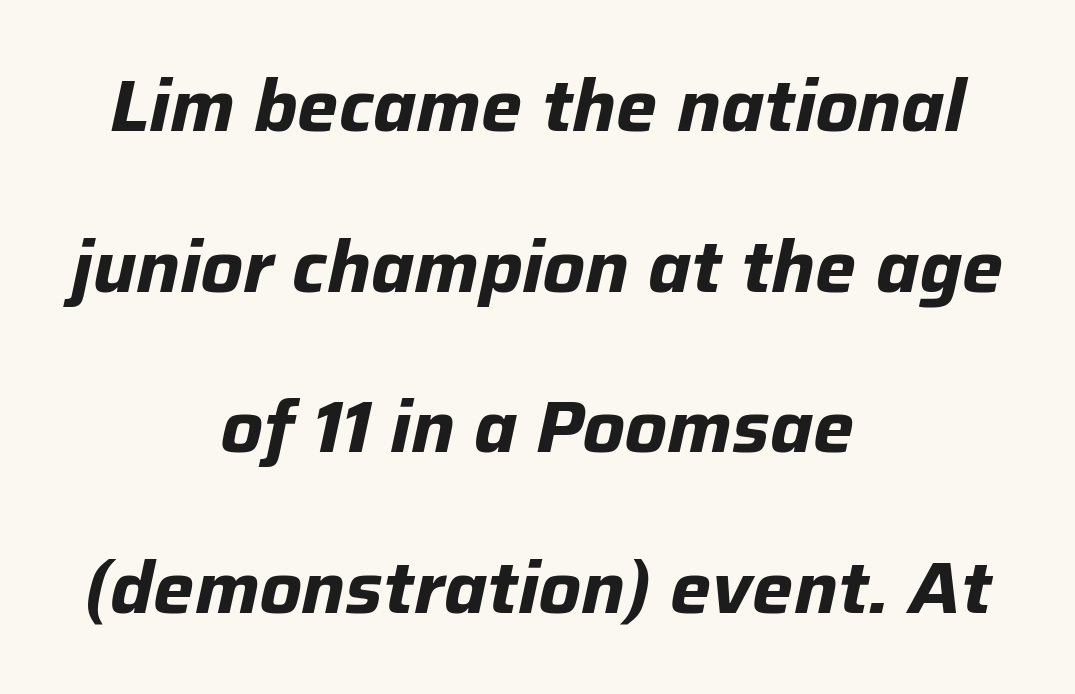
Q: Is the text bold? A: Yes.
Q: Is the text italic (slanted)? A: Yes, it leans right by about 12 degrees.
Q: Is the text underlined? A: No.
Q: How is the paragraph aligned? A: Centered.
Q: Is the spacing between letters normal or unusually wide? A: Normal.
Q: Is the spacing between lines tight, normal or loose? A: Loose.
Q: Width (condensed, normal, or wide)? A: Normal.
Q: Stroke contrast? A: Low.
Q: x-height? A: Medium.
Q: Monospaced? A: No.
